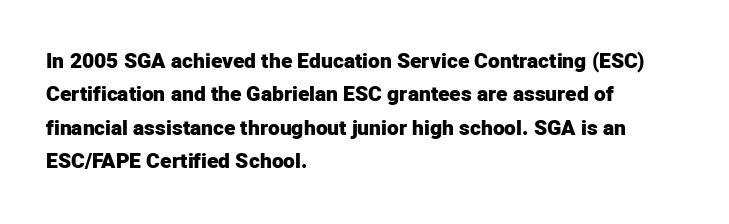
Q: Is the text bold? A: Yes.
Q: Is the text italic (slanted)? A: No, it is upright.
Q: Is the text underlined? A: No.
Q: How is the paragraph aligned? A: Left-aligned.
Q: Is the spacing between letters normal or unusually wide? A: Normal.
Q: Is the spacing between lines tight, normal or loose? A: Normal.
